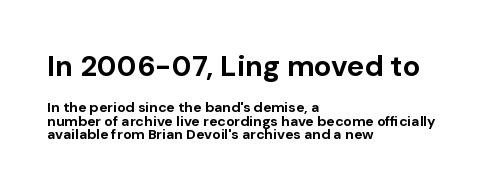
The image shows 29 px bold sans-serif type, upright; set left-aligned, tight line spacing (0.97x), normal letter spacing, not underlined; the first (top) block is 2.07x larger; low stroke contrast and a medium x-height.
